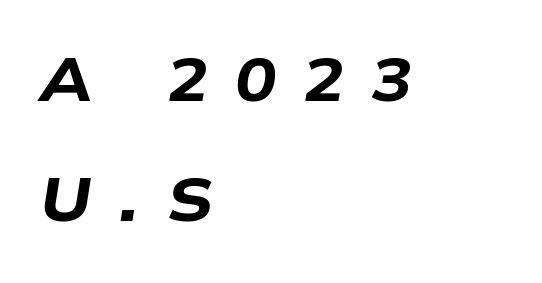
{"italic": "yes", "lean": "right", "slant_degrees": 9, "bold": "yes", "weight": "heavy", "width": "wide", "stroke_contrast": "low", "x_height": "medium", "monospaced": "no", "underline": "no", "align": "left", "line_spacing": "loose", "line_spacing_ratio": 1.97, "letter_spacing": "wide", "letter_spacing_em": 0.44, "glyph_px": 61}
